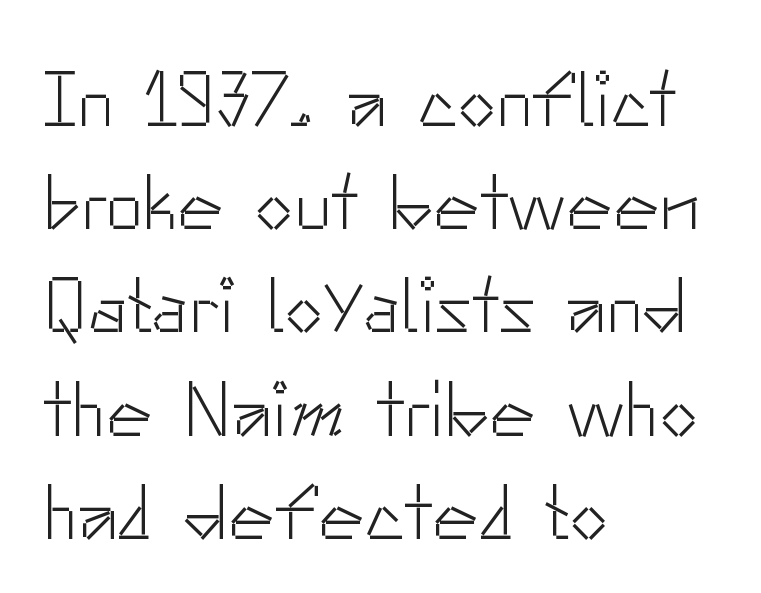
The image shows 77 px light sans-serif type, upright; set left-aligned, normal line spacing (1.34x), normal letter spacing, not underlined; low stroke contrast and a small x-height.
